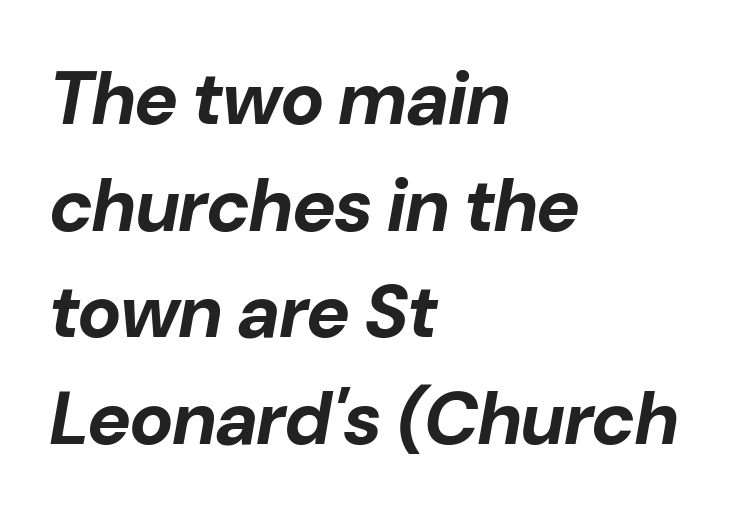
Q: Is the text bold? A: Yes.
Q: Is the text italic (slanted)? A: Yes, it leans right by about 10 degrees.
Q: Is the text underlined? A: No.
Q: How is the paragraph aligned? A: Left-aligned.
Q: Is the spacing between letters normal or unusually wide? A: Normal.
Q: Is the spacing between lines tight, normal or loose? A: Normal.
Q: Width (condensed, normal, or wide)? A: Normal.
Q: Stroke contrast? A: Low.
Q: x-height? A: Medium.
Q: Monospaced? A: No.
